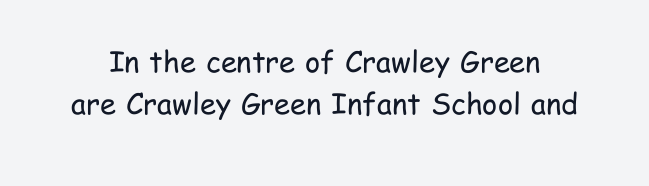
The image shows 29 px regular-weight, condensed sans-serif type, upright; set normal line spacing (1.46x), normal letter spacing, not underlined; low stroke contrast and a medium x-height.
